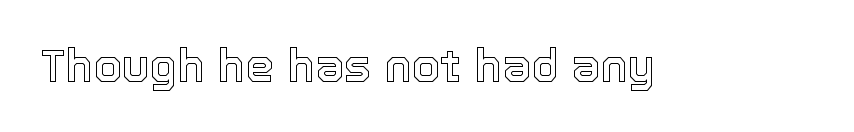
{"italic": "no", "width": "normal", "x_height": "medium", "monospaced": "no", "underline": "no", "letter_spacing": "normal", "letter_spacing_em": 0.0, "glyph_px": 46}
